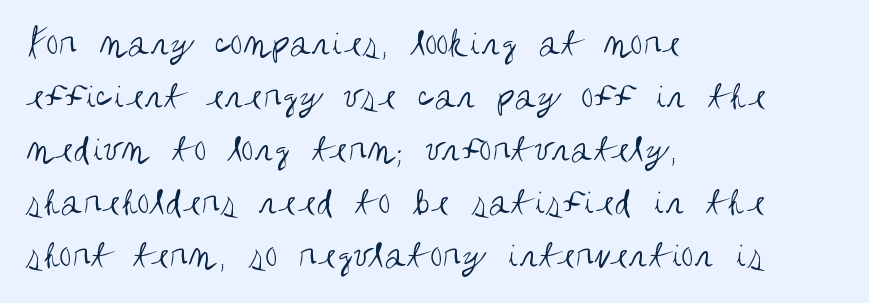
Q: Is the text bold? A: No.
Q: Is the typeface a serif or a sans-serif typeface? A: Sans-serif.
Q: Is the text underlined? A: No.
Q: How is the paragraph aligned? A: Left-aligned.
Q: Is the spacing between letters normal or unusually wide? A: Normal.
Q: Is the spacing between lines tight, normal or loose? A: Normal.
Q: Width (condensed, normal, or wide)? A: Condensed.
Q: Stroke contrast? A: Medium.
Q: x-height? A: Large.
Q: Monospaced? A: No.
